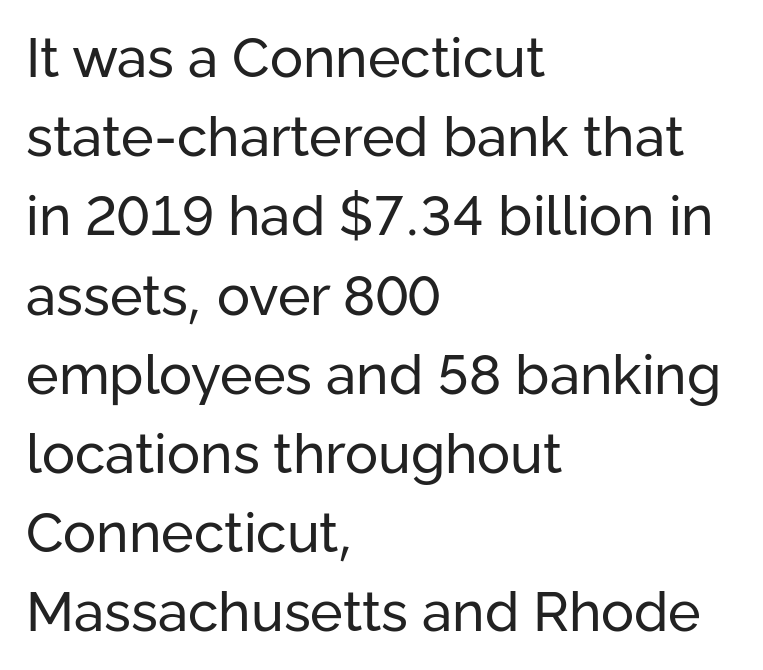
{"serif": "no", "italic": "no", "bold": "no", "weight": "regular", "width": "normal", "stroke_contrast": "low", "x_height": "medium", "monospaced": "no", "underline": "no", "align": "left", "line_spacing": "normal", "line_spacing_ratio": 1.44, "letter_spacing": "normal", "letter_spacing_em": 0.0, "glyph_px": 55}
